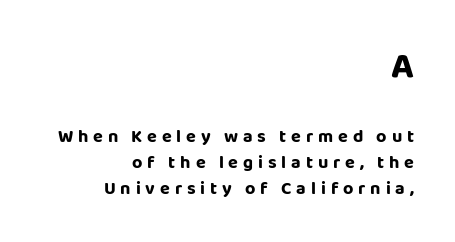
Q: Is the text italic (slanted)? A: No, it is upright.
Q: Is the typeface a serif or a sans-serif typeface? A: Sans-serif.
Q: Is the text underlined? A: No.
Q: How is the paragraph aligned? A: Right-aligned.
Q: Is the spacing between letters normal or unusually wide? A: Unusually wide.
Q: Is the spacing between lines tight, normal or loose? A: Normal.
Q: Which block of text is set in a larger size, the first (top) or the second (bottom)? A: The first (top) one.
Q: Width (condensed, normal, or wide)? A: Normal.
Q: Stroke contrast? A: Low.
Q: x-height? A: Large.
Q: Monospaced? A: No.
